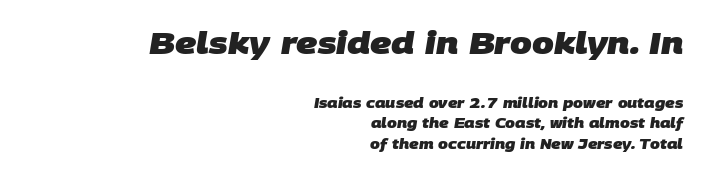
Q: Is the text bold? A: Yes.
Q: Is the typeface a serif or a sans-serif typeface? A: Sans-serif.
Q: Is the text underlined? A: No.
Q: How is the paragraph aligned? A: Right-aligned.
Q: Is the spacing between letters normal or unusually wide? A: Normal.
Q: Is the spacing between lines tight, normal or loose? A: Normal.
Q: Which block of text is set in a larger size, the first (top) or the second (bottom)? A: The first (top) one.
Q: Width (condensed, normal, or wide)? A: Normal.
Q: Stroke contrast? A: Low.
Q: x-height? A: Large.
Q: Monospaced? A: No.
